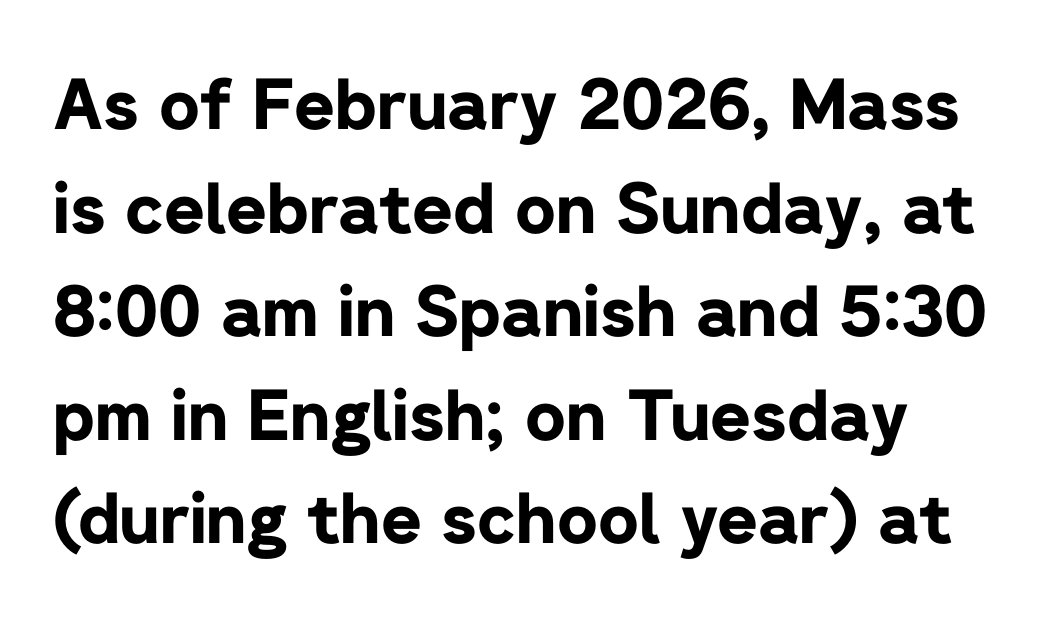
{"serif": "no", "italic": "no", "bold": "yes", "weight": "bold", "width": "normal", "stroke_contrast": "low", "x_height": "medium", "monospaced": "no", "underline": "no", "line_spacing": "normal", "line_spacing_ratio": 1.48, "letter_spacing": "normal", "letter_spacing_em": 0.0, "glyph_px": 70}
